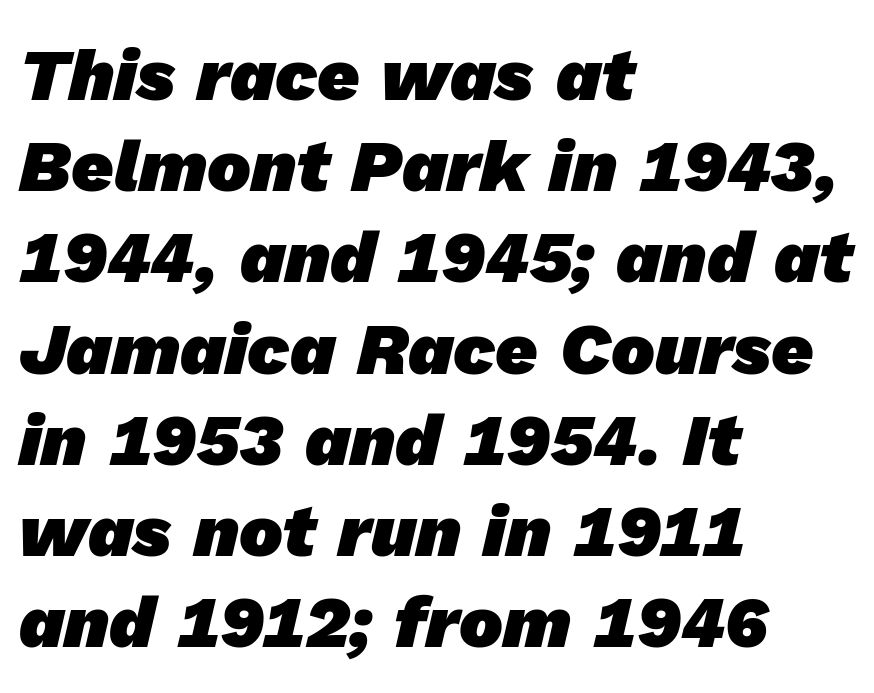
The image shows 73 px heavy sans-serif type; set left-aligned, normal line spacing (1.25x), normal letter spacing, not underlined; low stroke contrast and a medium x-height.
